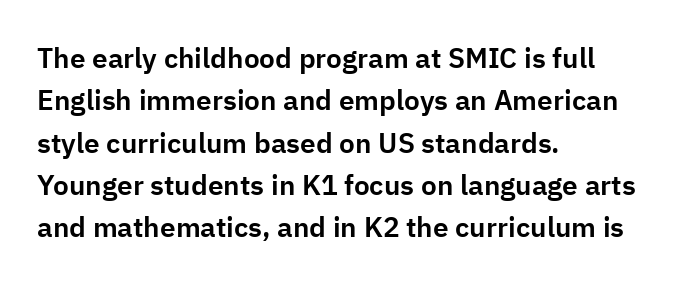
Q: Is the text italic (slanted)? A: No, it is upright.
Q: Is the typeface a serif or a sans-serif typeface? A: Sans-serif.
Q: Is the text underlined? A: No.
Q: How is the paragraph aligned? A: Left-aligned.
Q: Is the spacing between letters normal or unusually wide? A: Normal.
Q: Is the spacing between lines tight, normal or loose? A: Normal.
Q: Width (condensed, normal, or wide)? A: Normal.
Q: Stroke contrast? A: Low.
Q: x-height? A: Medium.
Q: Monospaced? A: No.
